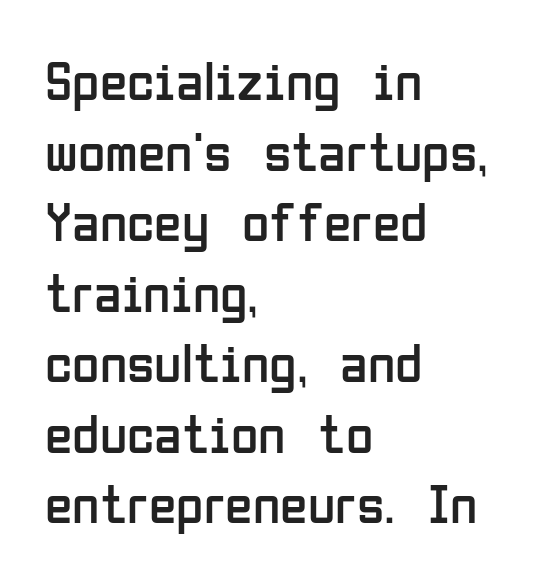
The image shows 56 px regular-weight, condensed sans-serif type, upright; set left-aligned, normal line spacing (1.26x), normal letter spacing, not underlined; low stroke contrast and a medium x-height.
